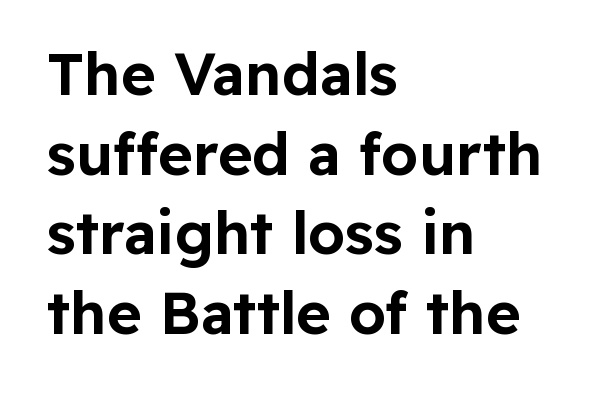
The image shows 59 px sans-serif type, upright; set left-aligned, normal line spacing (1.35x), normal letter spacing, not underlined; low stroke contrast and a medium x-height.
